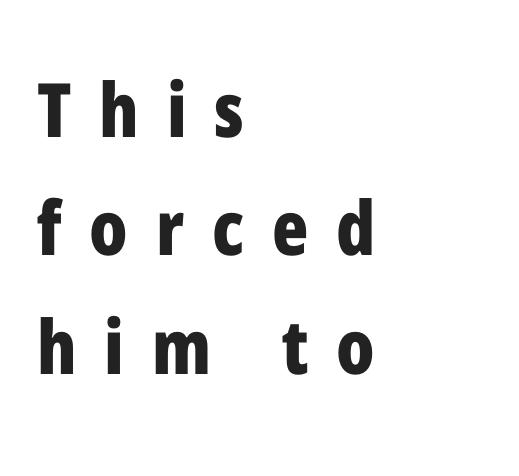
The image shows 75 px bold, condensed sans-serif type, upright; set left-aligned, normal line spacing (1.58x), unusually wide letter spacing (+0.37 em), not underlined; low stroke contrast and a medium x-height.
